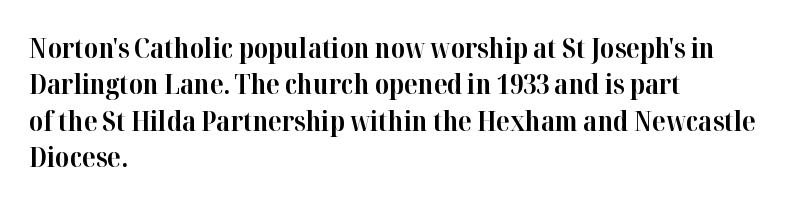
Q: Is the text bold? A: Yes.
Q: Is the text italic (slanted)? A: No, it is upright.
Q: Is the text underlined? A: No.
Q: How is the paragraph aligned? A: Left-aligned.
Q: Is the spacing between letters normal or unusually wide? A: Normal.
Q: Is the spacing between lines tight, normal or loose? A: Normal.
